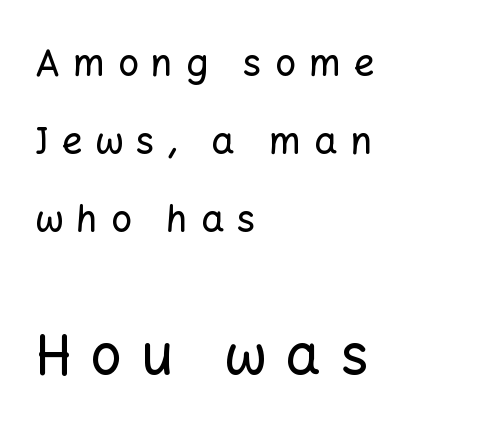
The image shows 55 px sans-serif type, upright; set left-aligned, loose line spacing (2.11x), unusually wide letter spacing (+0.35 em), not underlined; the second (bottom) block is 1.49x larger; low stroke contrast and a medium x-height.
